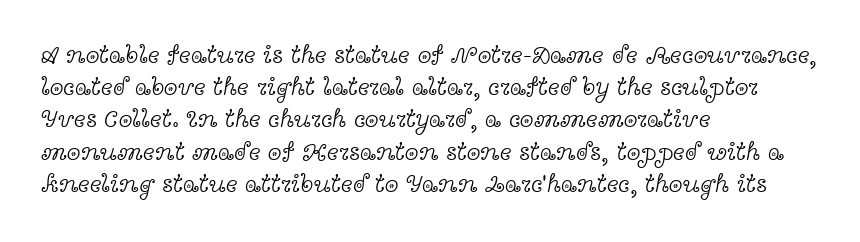
Q: Is the text bold? A: No.
Q: Is the text italic (slanted)? A: No, it is upright.
Q: Is the text underlined? A: No.
Q: How is the paragraph aligned? A: Left-aligned.
Q: Is the spacing between letters normal or unusually wide? A: Normal.
Q: Is the spacing between lines tight, normal or loose? A: Normal.
